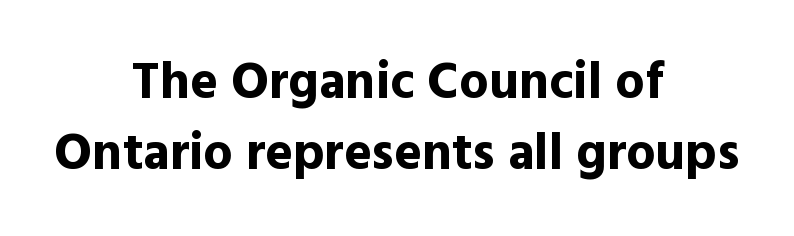
Q: Is the text bold? A: Yes.
Q: Is the text italic (slanted)? A: No, it is upright.
Q: Is the typeface a serif or a sans-serif typeface? A: Sans-serif.
Q: Is the text underlined? A: No.
Q: How is the paragraph aligned? A: Centered.
Q: Is the spacing between letters normal or unusually wide? A: Normal.
Q: Is the spacing between lines tight, normal or loose? A: Normal.
Q: Width (condensed, normal, or wide)? A: Normal.
Q: x-height? A: Medium.
Q: Monospaced? A: No.
